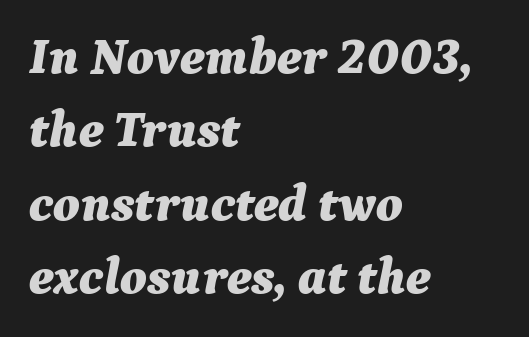
{"italic": "yes", "lean": "right", "slant_degrees": 9, "bold": "yes", "weight": "bold", "width": "normal", "stroke_contrast": "medium", "x_height": "medium", "monospaced": "no", "underline": "no", "align": "left", "line_spacing": "normal", "line_spacing_ratio": 1.44, "letter_spacing": "normal", "letter_spacing_em": 0.0, "glyph_px": 51}
